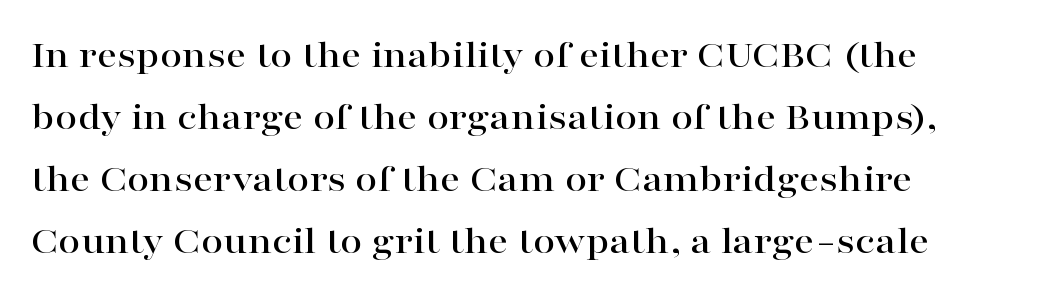
Q: Is the text italic (slanted)? A: No, it is upright.
Q: Is the typeface a serif or a sans-serif typeface? A: Serif.
Q: Is the text underlined? A: No.
Q: How is the paragraph aligned? A: Left-aligned.
Q: Is the spacing between letters normal or unusually wide? A: Normal.
Q: Is the spacing between lines tight, normal or loose? A: Normal.
Q: Width (condensed, normal, or wide)? A: Wide.
Q: Stroke contrast? A: High.
Q: x-height? A: Medium.
Q: Monospaced? A: No.
